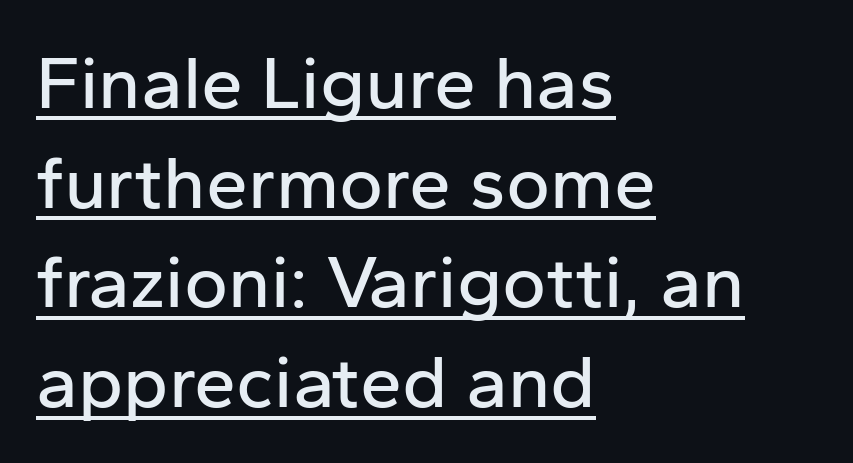
The image shows 75 px sans-serif type, upright; set left-aligned, normal line spacing (1.33x), normal letter spacing, underlined; low stroke contrast and a medium x-height.
